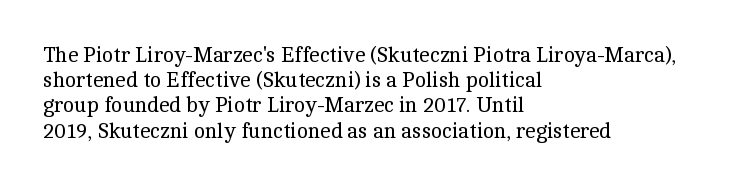
The image shows 21 px text type, upright; set left-aligned, line spacing 1.2x, normal letter spacing, not underlined.
